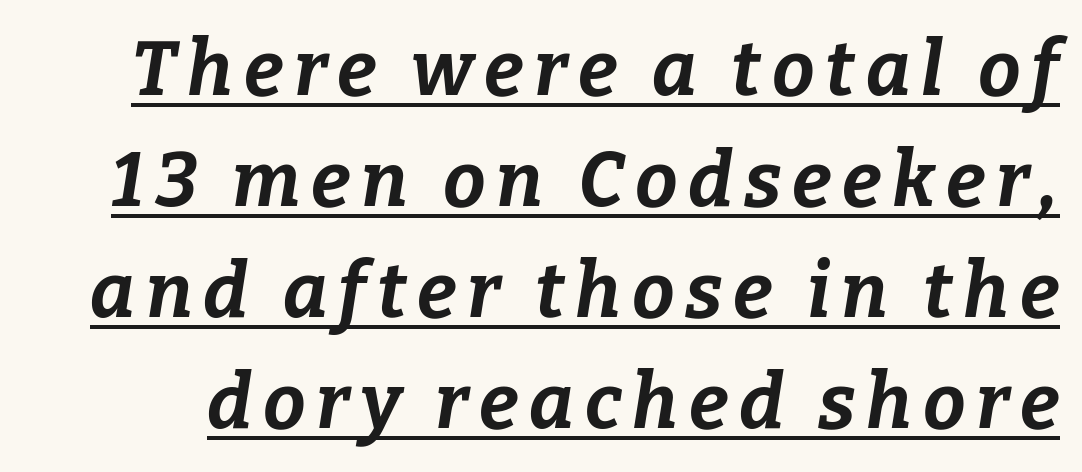
The image shows 76 px bold type, italic (leaning right); set normal line spacing (1.46x), underlined; low stroke contrast and a medium x-height.
